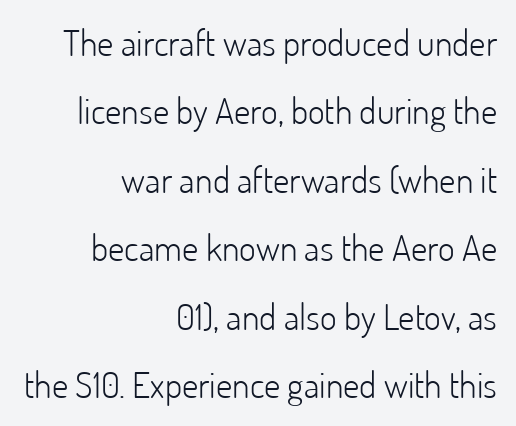
The letters sit at their default tracking, neither squeezed nor spread. This rendering uses right alignment, leaving the left contour irregular. One glance says open: line gaps are wider than usual. These lines were composed using upright roman letters. Think of a printed novel: that variable character pitch is what you see here. What kind of face is this? One without serifs — a sans.
